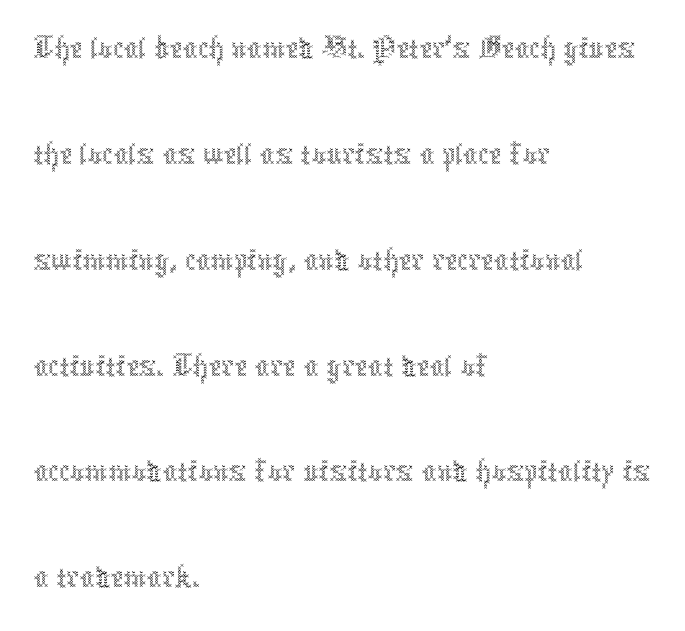
Q: Is the text bold? A: No.
Q: Is the text italic (slanted)? A: No, it is upright.
Q: Is the text underlined? A: No.
Q: How is the paragraph aligned? A: Left-aligned.
Q: Is the spacing between letters normal or unusually wide? A: Normal.
Q: Is the spacing between lines tight, normal or loose? A: Normal.
Q: Width (condensed, normal, or wide)? A: Condensed.
Q: x-height? A: Medium.
Q: Monospaced? A: No.
